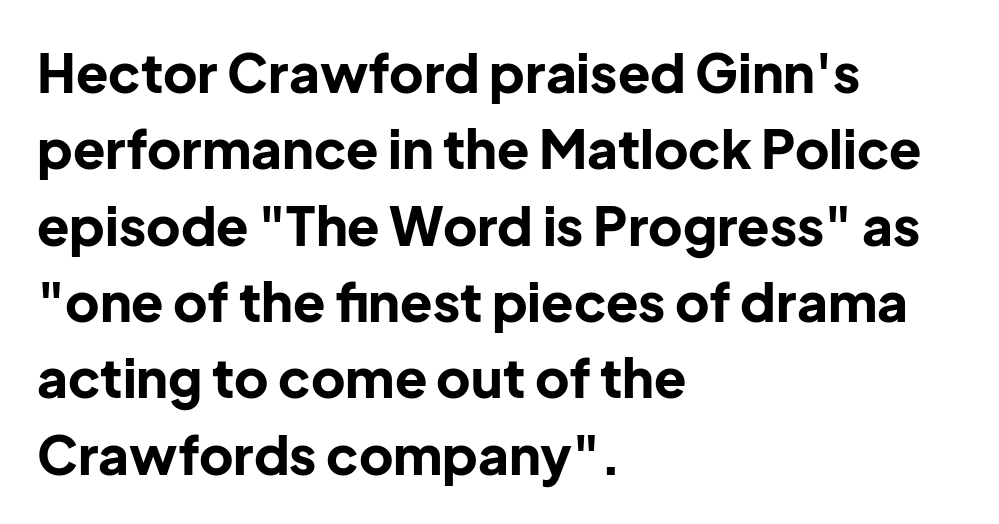
{"serif": "no", "italic": "no", "bold": "yes", "weight": "bold", "width": "normal", "stroke_contrast": "low", "x_height": "medium", "monospaced": "no", "underline": "no", "align": "left", "line_spacing": "normal", "line_spacing_ratio": 1.44, "letter_spacing": "normal", "letter_spacing_em": 0.0, "glyph_px": 53}
